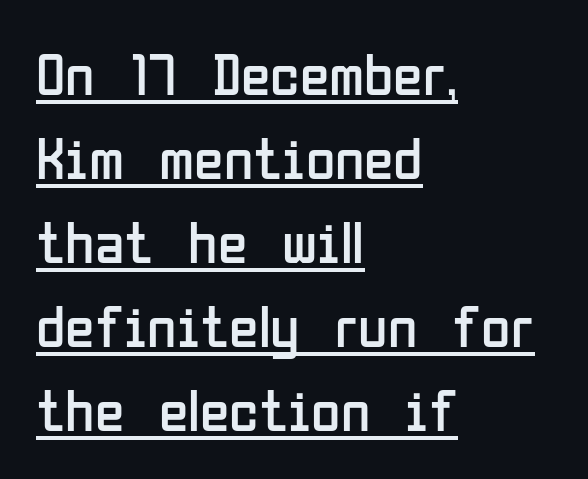
These lines were composed using upright roman letters. The rendering uses the underline text-decoration. This is sans-serif lettering, the kind often seen on screens and signage. If you drew a ruler down the left edge, every line would touch it. Caption: face not bold, strokes unweighted.
